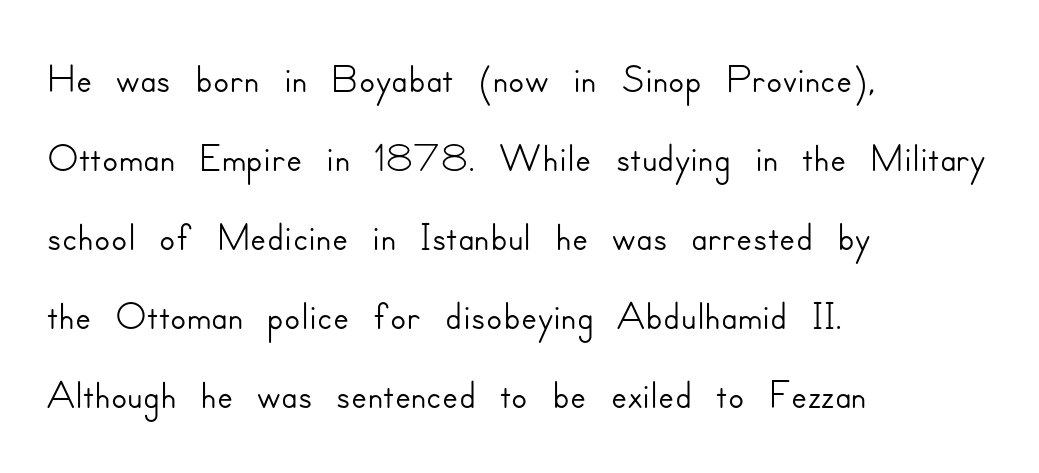
Q: Is the text italic (slanted)? A: No, it is upright.
Q: Is the typeface a serif or a sans-serif typeface? A: Sans-serif.
Q: Is the text underlined? A: No.
Q: How is the paragraph aligned? A: Left-aligned.
Q: Is the spacing between letters normal or unusually wide? A: Normal.
Q: Is the spacing between lines tight, normal or loose? A: Normal.
Q: Width (condensed, normal, or wide)? A: Normal.
Q: Stroke contrast? A: Low.
Q: x-height? A: Small.
Q: Monospaced? A: No.
